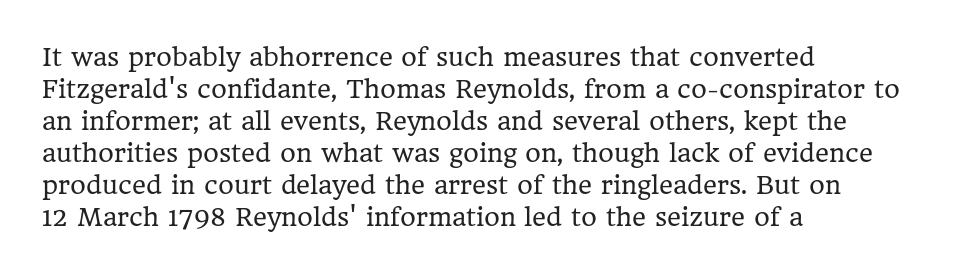
A bare baseline throughout the passage. Does the lettering tilt? It doesn't — this is upright. Leftover space on each line is placed entirely after the last word. Regarding leading, the lines here are spaced in the standard way. Inter-character spacing is left at the font's built-in metrics. Compared with a typical body face, this is equally light or lighter still.
